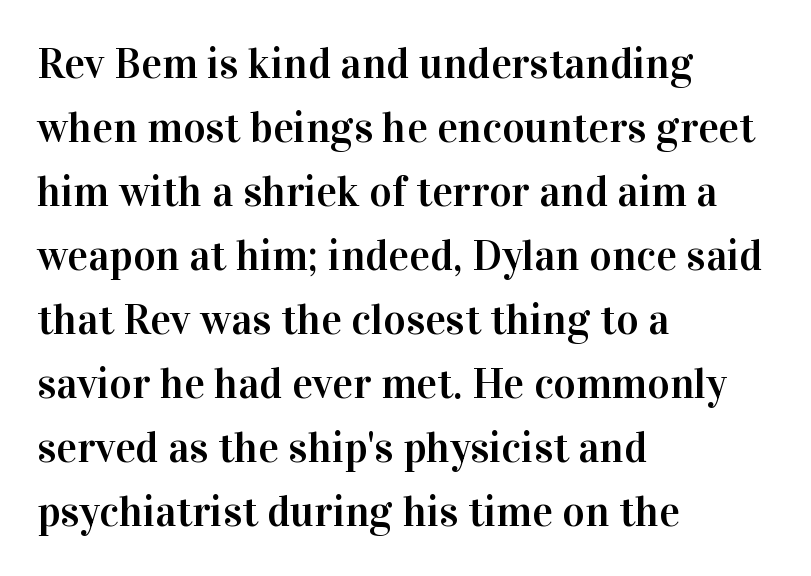
{"serif": "yes", "italic": "no", "width": "normal", "stroke_contrast": "high", "x_height": "medium", "monospaced": "no", "underline": "no", "align": "left", "line_spacing": "normal", "line_spacing_ratio": 1.49, "letter_spacing": "normal", "letter_spacing_em": 0.0, "glyph_px": 43}
